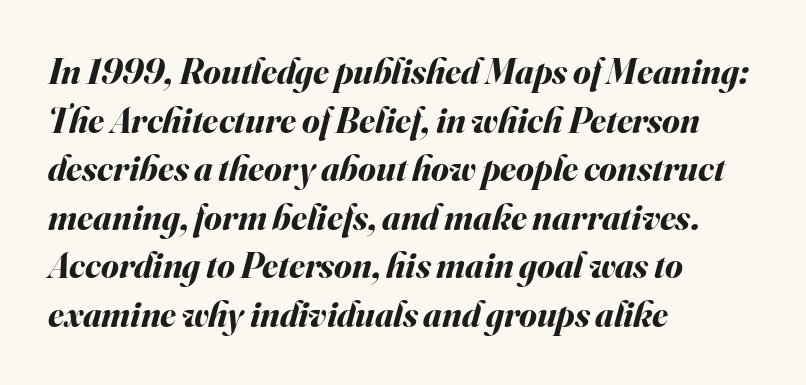
Q: Is the text bold? A: Yes.
Q: Is the text italic (slanted)? A: Yes, it leans right by about 16 degrees.
Q: Is the text underlined? A: No.
Q: How is the paragraph aligned? A: Left-aligned.
Q: Is the spacing between letters normal or unusually wide? A: Normal.
Q: Is the spacing between lines tight, normal or loose? A: Normal.
Q: Width (condensed, normal, or wide)? A: Normal.
Q: Stroke contrast? A: Medium.
Q: x-height? A: Small.
Q: Monospaced? A: No.
